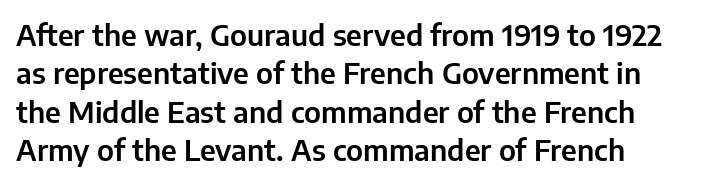
Q: Is the text italic (slanted)? A: No, it is upright.
Q: Is the typeface a serif or a sans-serif typeface? A: Sans-serif.
Q: Is the text underlined? A: No.
Q: Is the spacing between letters normal or unusually wide? A: Normal.
Q: Is the spacing between lines tight, normal or loose? A: Normal.
Q: Width (condensed, normal, or wide)? A: Normal.
Q: Stroke contrast? A: Low.
Q: x-height? A: Medium.
Q: Monospaced? A: No.
